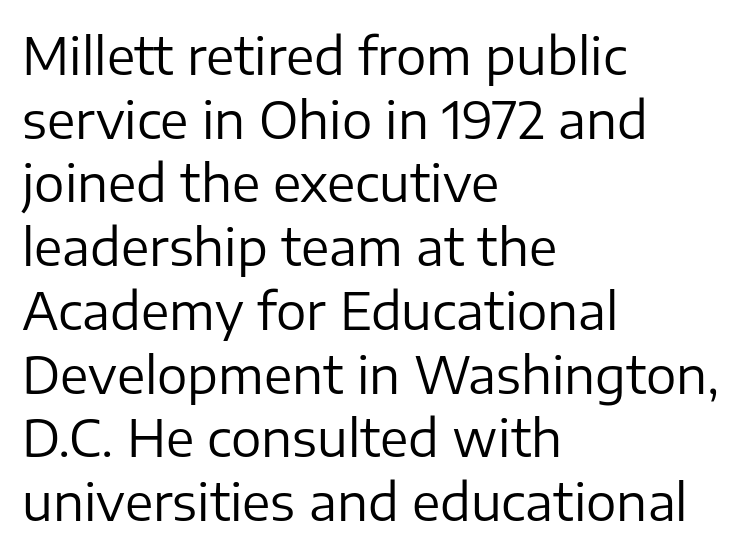
{"serif": "no", "italic": "no", "bold": "no", "weight": "regular", "width": "normal", "stroke_contrast": "low", "x_height": "medium", "monospaced": "no", "underline": "no", "align": "left", "line_spacing": "normal", "line_spacing_ratio": 1.25, "letter_spacing": "normal", "letter_spacing_em": 0.0, "glyph_px": 51}
